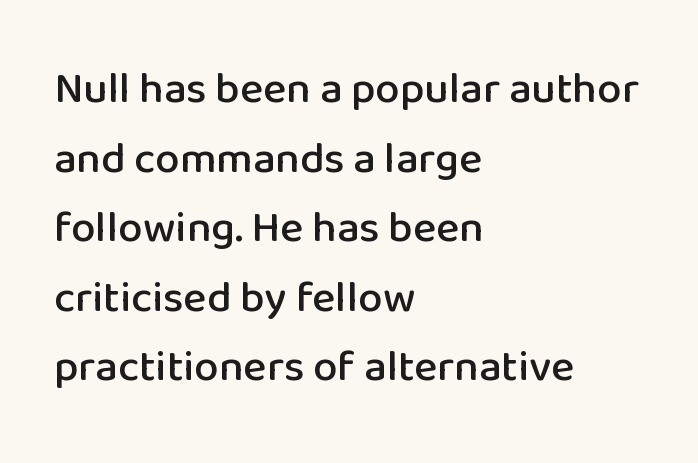
Short and long lines alike share a common starting point at left. Line spacing here is normal. Rendered with straight, roman letterforms. Is the letter spacing exaggerated? No — it looks like the ordinary default.
